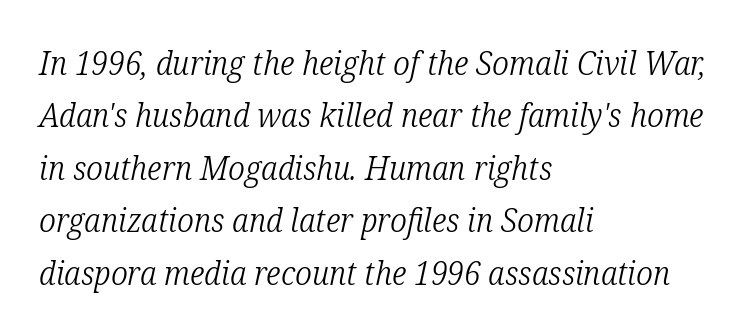
{"serif": "yes", "italic": "yes", "lean": "right", "slant_degrees": 12, "bold": "no", "weight": "light", "width": "condensed", "stroke_contrast": "low", "x_height": "medium", "monospaced": "no", "underline": "no", "align": "left", "line_spacing": "normal", "line_spacing_ratio": 1.59, "letter_spacing": "normal", "letter_spacing_em": 0.0, "glyph_px": 33}
